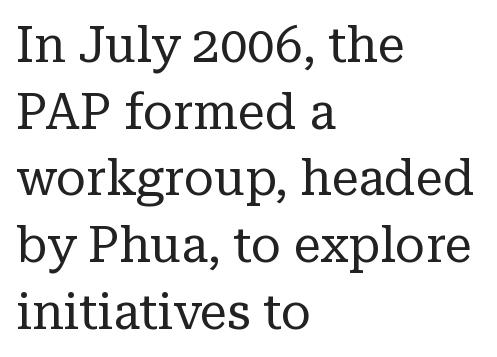
{"serif": "yes", "italic": "no", "bold": "no", "weight": "regular", "width": "normal", "stroke_contrast": "low", "x_height": "medium", "monospaced": "no", "underline": "no", "align": "left", "line_spacing": "normal", "line_spacing_ratio": 1.36, "letter_spacing": "normal", "letter_spacing_em": 0.0, "glyph_px": 49}
